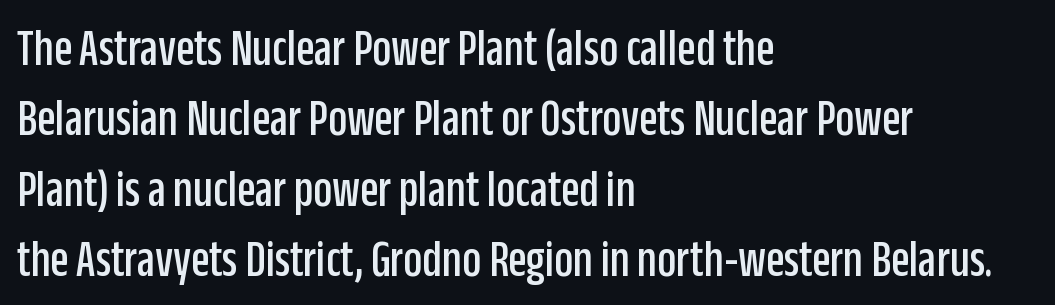
Q: Is the text italic (slanted)? A: No, it is upright.
Q: Is the typeface a serif or a sans-serif typeface? A: Sans-serif.
Q: Is the text underlined? A: No.
Q: How is the paragraph aligned? A: Left-aligned.
Q: Is the spacing between letters normal or unusually wide? A: Normal.
Q: Is the spacing between lines tight, normal or loose? A: Normal.
Q: Width (condensed, normal, or wide)? A: Condensed.
Q: Stroke contrast? A: Low.
Q: x-height? A: Large.
Q: Monospaced? A: No.
